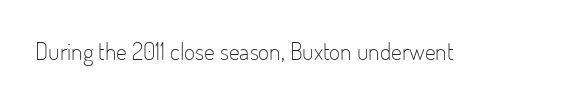
Q: Is the text bold? A: No.
Q: Is the text italic (slanted)? A: No, it is upright.
Q: Is the text underlined? A: No.
Q: Is the spacing between letters normal or unusually wide? A: Normal.
